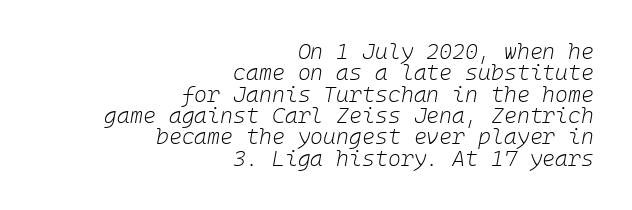
{"italic": "yes", "lean": "right", "slant_degrees": 10, "bold": "no", "underline": "no", "align": "right", "line_spacing": "tight", "line_spacing_ratio": 0.97, "letter_spacing": "normal", "letter_spacing_em": 0.0, "glyph_px": 22}
